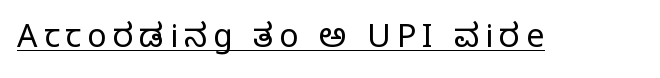
{"serif": "yes", "italic": "no", "bold": "no", "weight": "regular", "width": "normal", "stroke_contrast": "low", "x_height": "large", "monospaced": "no", "underline": "yes", "glyph_px": 32}
